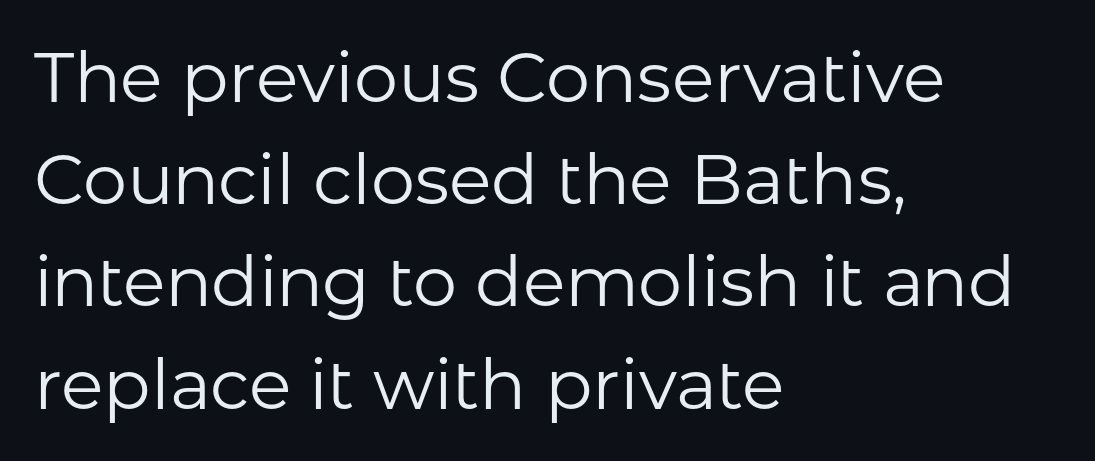
Do the characters align in a grid? No, the font is proportional. Words float on clear page, feet unadorned. The paragraph has a hard left edge and a soft right edge. How would I describe the line gaps? Plain and ordinary. No letter is thick-stroked: the sample isn't bold.
